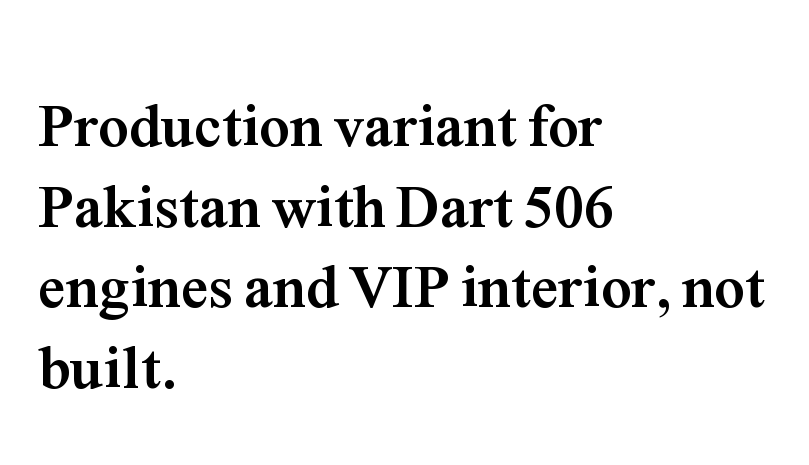
In terms of leading, this rendering sits right in the middle. Here the glyphs are tracked normally, forming tight word shapes. Descenders hang freely into open space. Do the characters align in a grid? No, the font is proportional. The sample has been set heavy, in full bold. Line starts are locked; line ends wander.
